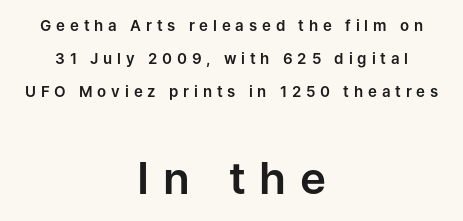
The image shows 44 px sans-serif type, upright; set centered, loose line spacing (2.21x), unusually wide letter spacing (+0.32 em), not underlined; the second (bottom) block is 2.93x larger; low stroke contrast and a medium x-height.
